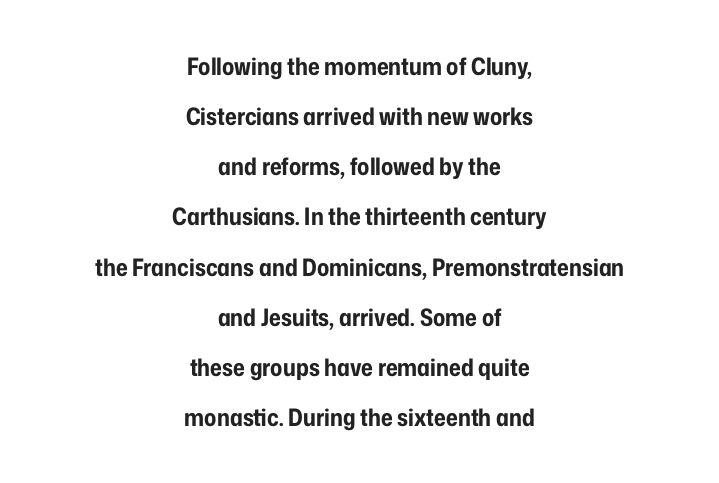
Q: Is the text bold? A: Yes.
Q: Is the text italic (slanted)? A: No, it is upright.
Q: Is the text underlined? A: No.
Q: How is the paragraph aligned? A: Centered.
Q: Is the spacing between letters normal or unusually wide? A: Normal.
Q: Is the spacing between lines tight, normal or loose? A: Loose.
